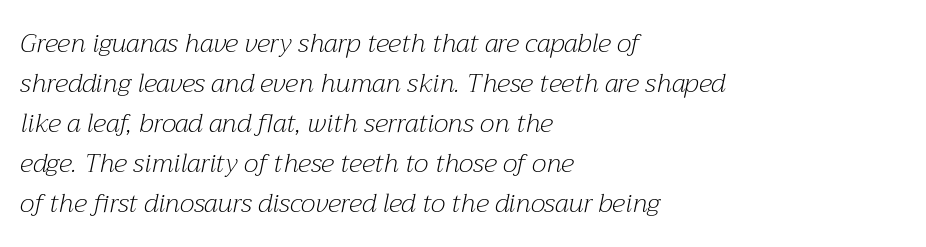
The image shows 26 px text type, italic (leaning right); set left-aligned, normal line spacing (1.54x), normal letter spacing, not underlined.
